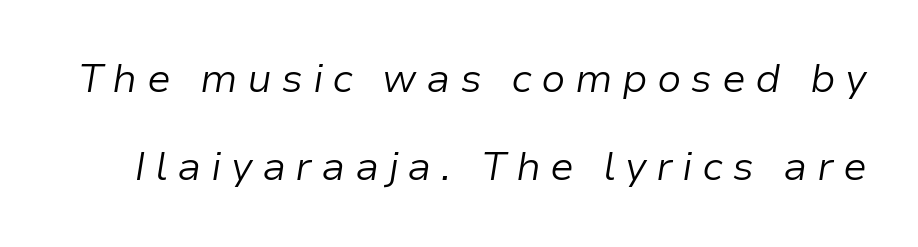
The image shows 40 px light type, italic (leaning right); set loose line spacing (2.21x), unusually wide letter spacing (+0.23 em), not underlined; low stroke contrast and a medium x-height.
